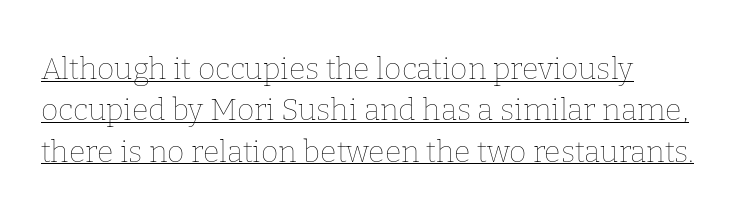
Q: Is the text bold? A: No.
Q: Is the text italic (slanted)? A: No, it is upright.
Q: Is the text underlined? A: Yes.
Q: How is the paragraph aligned? A: Left-aligned.
Q: Is the spacing between letters normal or unusually wide? A: Normal.
Q: Is the spacing between lines tight, normal or loose? A: Normal.
Q: Width (condensed, normal, or wide)? A: Normal.
Q: Stroke contrast? A: Low.
Q: x-height? A: Medium.
Q: Monospaced? A: No.
